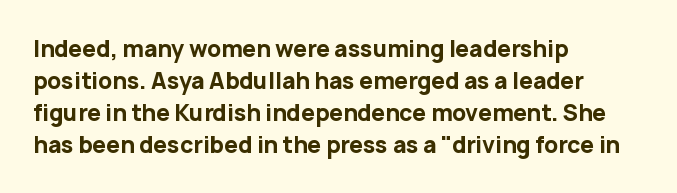
Q: Is the text bold? A: Yes.
Q: Is the text italic (slanted)? A: No, it is upright.
Q: Is the text underlined? A: No.
Q: How is the paragraph aligned? A: Left-aligned.
Q: Is the spacing between letters normal or unusually wide? A: Normal.
Q: Is the spacing between lines tight, normal or loose? A: Normal.
